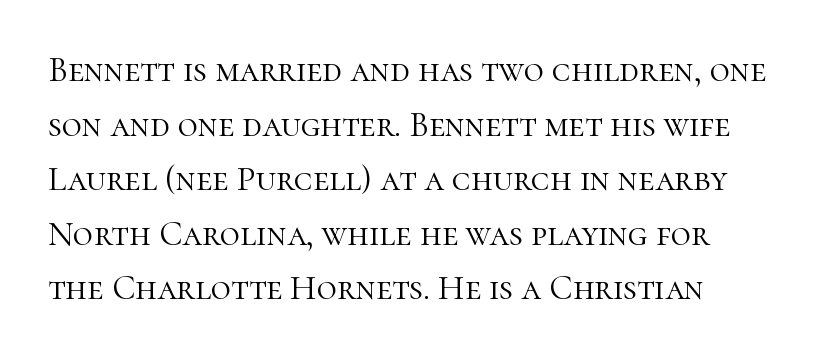
Q: Is the text bold? A: No.
Q: Is the text italic (slanted)? A: No, it is upright.
Q: Is the typeface a serif or a sans-serif typeface? A: Serif.
Q: Is the text underlined? A: No.
Q: Is the spacing between letters normal or unusually wide? A: Normal.
Q: Is the spacing between lines tight, normal or loose? A: Normal.
Q: Width (condensed, normal, or wide)? A: Normal.
Q: Stroke contrast? A: High.
Q: x-height? A: Medium.
Q: Monospaced? A: No.
